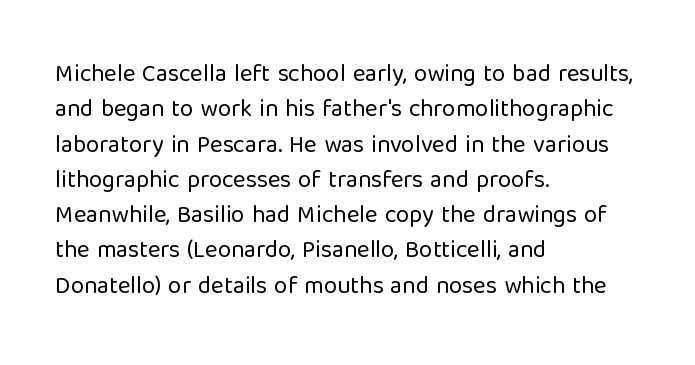
Q: Is the text bold? A: No.
Q: Is the text italic (slanted)? A: No, it is upright.
Q: Is the text underlined? A: No.
Q: How is the paragraph aligned? A: Left-aligned.
Q: Is the spacing between letters normal or unusually wide? A: Normal.
Q: Is the spacing between lines tight, normal or loose? A: Normal.
